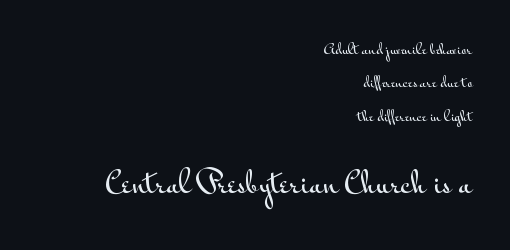
The image shows 29 px wide sans-serif type; set right-aligned, loose line spacing (2.39x), normal letter spacing, not underlined; the second (bottom) block is 2.07x larger; medium stroke contrast and a small x-height.
